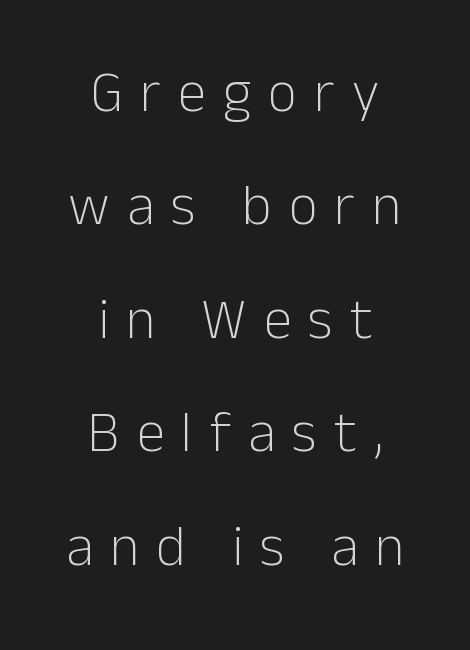
{"serif": "no", "italic": "no", "bold": "no", "weight": "light", "width": "normal", "stroke_contrast": "low", "x_height": "medium", "monospaced": "no", "underline": "no", "align": "center", "line_spacing": "loose", "line_spacing_ratio": 1.99, "letter_spacing": "wide", "letter_spacing_em": 0.3, "glyph_px": 57}
